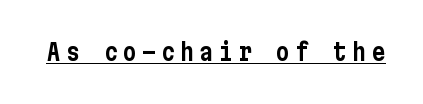
The image shows 23 px text type, upright; set unusually wide letter spacing (+0.23 em), underlined.
